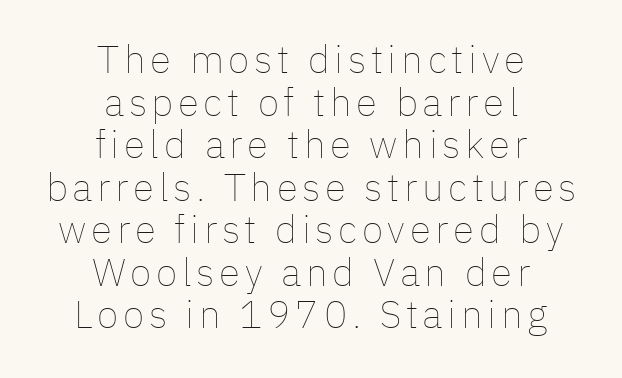
{"italic": "no", "bold": "no", "weight": "thin", "width": "normal", "stroke_contrast": "low", "x_height": "medium", "monospaced": "no", "underline": "no", "align": "center", "line_spacing": "tight", "line_spacing_ratio": 1.09, "glyph_px": 39}
